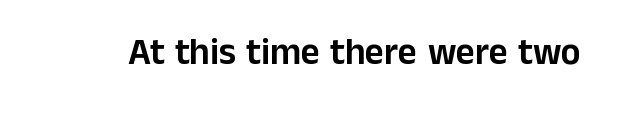
The image shows 37 px sans-serif type, upright; set normal letter spacing, not underlined; low stroke contrast and a medium x-height.
